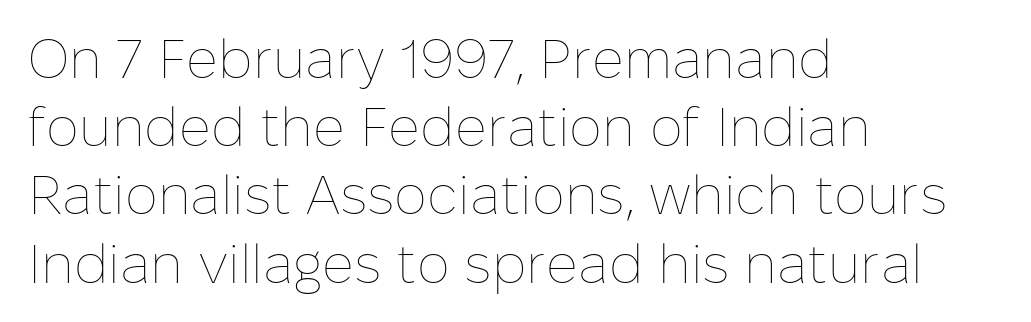
{"italic": "no", "bold": "no", "weight": "thin", "width": "normal", "stroke_contrast": "low", "x_height": "medium", "monospaced": "no", "underline": "no", "align": "left", "line_spacing_ratio": 1.24, "letter_spacing": "normal", "letter_spacing_em": 0.0, "glyph_px": 55}
